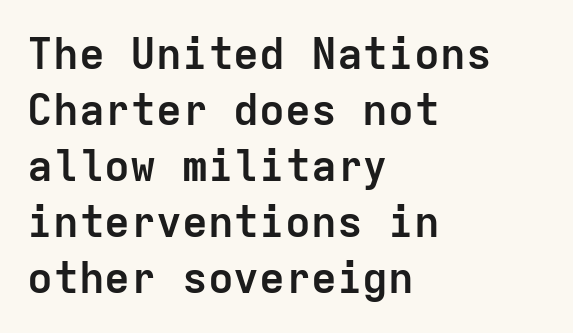
{"serif": "no", "italic": "no", "bold": "yes", "weight": "semibold", "width": "normal", "stroke_contrast": "low", "x_height": "medium", "monospaced": "yes", "underline": "no", "align": "left", "line_spacing": "normal", "line_spacing_ratio": 1.3, "letter_spacing": "normal", "letter_spacing_em": 0.0, "glyph_px": 43}
